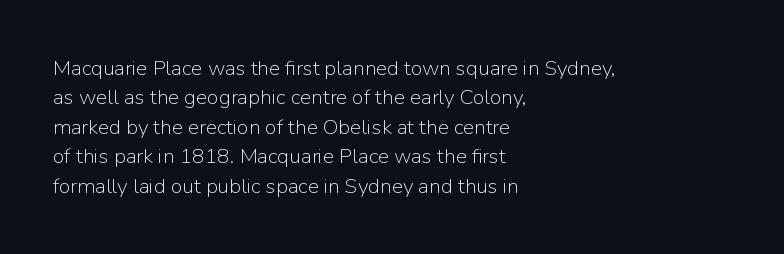
{"italic": "no", "bold": "no", "underline": "no", "align": "left", "line_spacing": "normal", "line_spacing_ratio": 1.4, "letter_spacing": "normal", "letter_spacing_em": 0.0, "glyph_px": 21}
